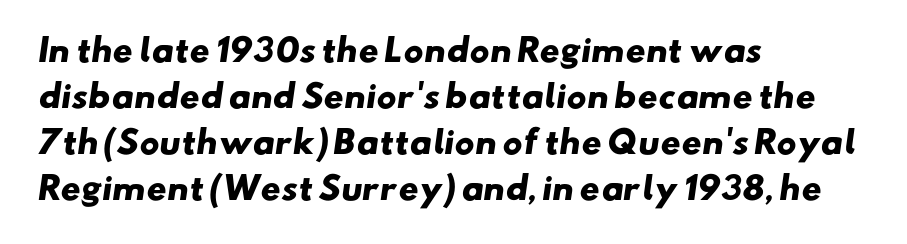
Caption: multi-line text, flush left, ragged right. Students, note that the glyphs here touch the page at normal intervals. Decoration check: the copy has no underline. Compared with an ordinary text face, these strokes are far heavier — a full bold.
